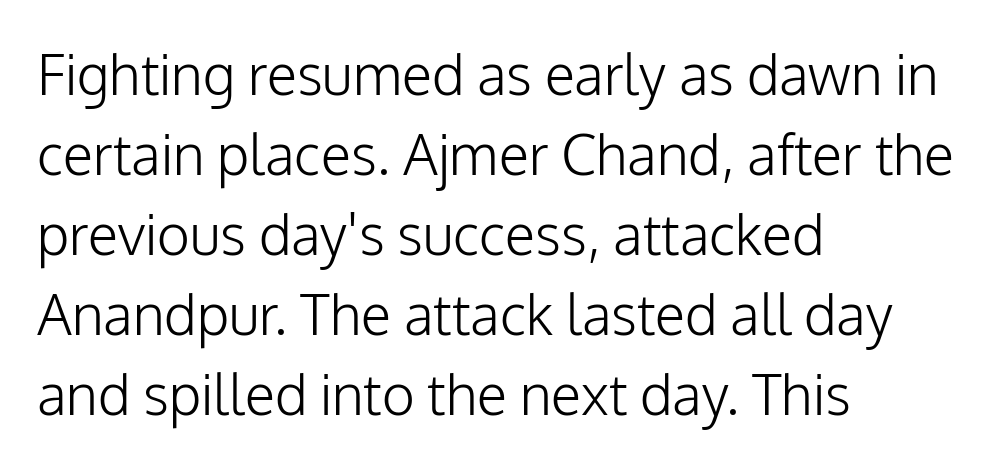
The gaps between neighbouring characters are ordinary and unremarkable. No italicization has been applied; the sample stays upright. Caption: multi-line text, flush left, ragged right. Character widths vary here, with narrow letters taking less room than wide ones. Underlining? Definitely not there. Letters have the restrained weight of plain body copy at most.
